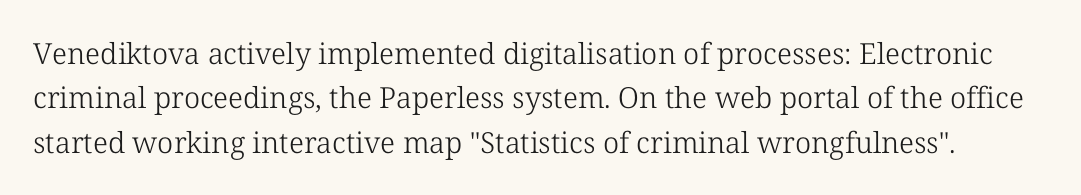
{"serif": "yes", "italic": "no", "bold": "no", "weight": "light", "width": "normal", "stroke_contrast": "low", "x_height": "medium", "monospaced": "no", "underline": "no", "line_spacing": "normal", "line_spacing_ratio": 1.53, "letter_spacing": "normal", "letter_spacing_em": 0.0, "glyph_px": 29}
